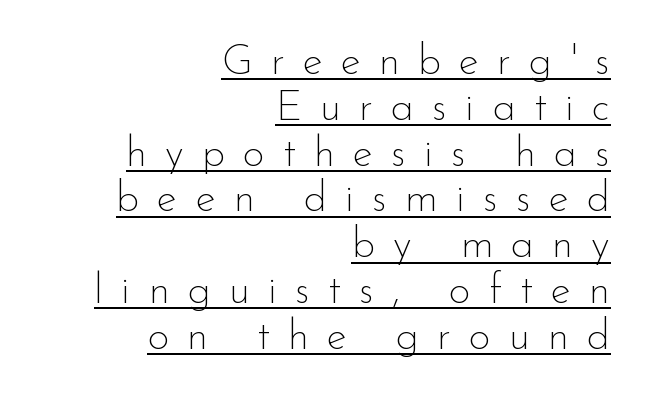
{"serif": "no", "italic": "no", "bold": "no", "weight": "thin", "width": "normal", "stroke_contrast": "low", "x_height": "small", "monospaced": "no", "underline": "yes", "align": "right", "line_spacing": "tight", "line_spacing_ratio": 1.09, "letter_spacing": "wide", "letter_spacing_em": 0.43, "glyph_px": 42}
